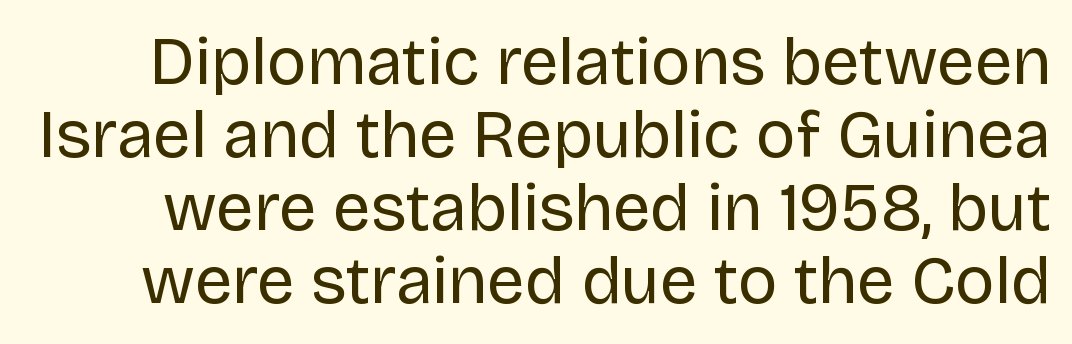
The image shows 67 px regular-weight sans-serif type, upright; set tight line spacing (1.09x), normal letter spacing, not underlined; low stroke contrast and a large x-height.
